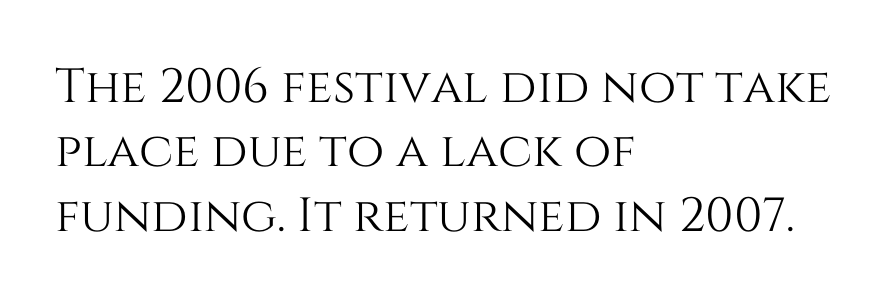
Q: Is the text italic (slanted)? A: No, it is upright.
Q: Is the text underlined? A: No.
Q: How is the paragraph aligned? A: Left-aligned.
Q: Is the spacing between letters normal or unusually wide? A: Normal.
Q: Is the spacing between lines tight, normal or loose? A: Normal.
Q: Width (condensed, normal, or wide)? A: Normal.
Q: Stroke contrast? A: Medium.
Q: x-height? A: Large.
Q: Monospaced? A: No.
